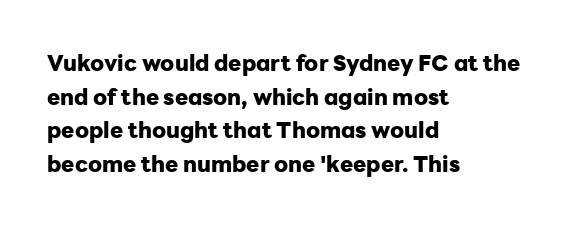
Q: Is the text bold? A: Yes.
Q: Is the text italic (slanted)? A: No, it is upright.
Q: Is the text underlined? A: No.
Q: How is the paragraph aligned? A: Left-aligned.
Q: Is the spacing between letters normal or unusually wide? A: Normal.
Q: Is the spacing between lines tight, normal or loose? A: Normal.
